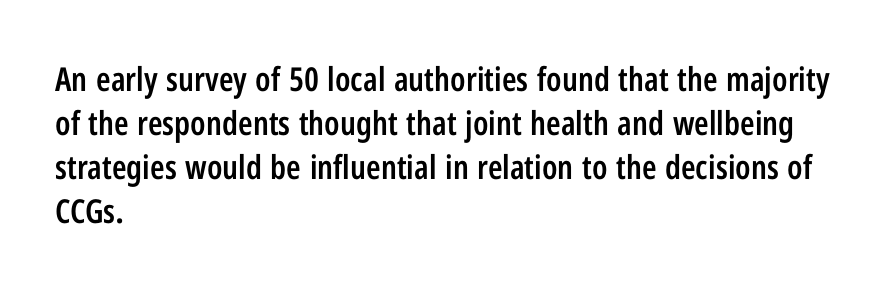
Q: Is the text bold? A: Semi-bold.
Q: Is the text italic (slanted)? A: No, it is upright.
Q: Is the typeface a serif or a sans-serif typeface? A: Sans-serif.
Q: Is the text underlined? A: No.
Q: How is the paragraph aligned? A: Left-aligned.
Q: Is the spacing between letters normal or unusually wide? A: Normal.
Q: Is the spacing between lines tight, normal or loose? A: Normal.
Q: Width (condensed, normal, or wide)? A: Condensed.
Q: Stroke contrast? A: Low.
Q: x-height? A: Medium.
Q: Monospaced? A: No.
